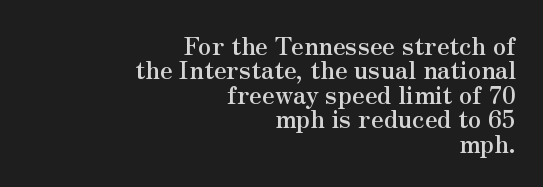
The image shows 24 px bold type, upright; set right-aligned, tight line spacing (1.02x), normal letter spacing, not underlined.
